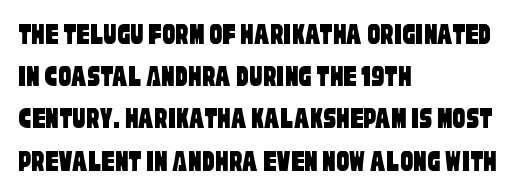
A classic flush-left, rag-right setting is used for this passage. If you measured baseline to baseline, you'd find a middling distance. Look at the tracking — it's just the regular setting, nothing added. In terms of letterform style, serifs are entirely absent.
